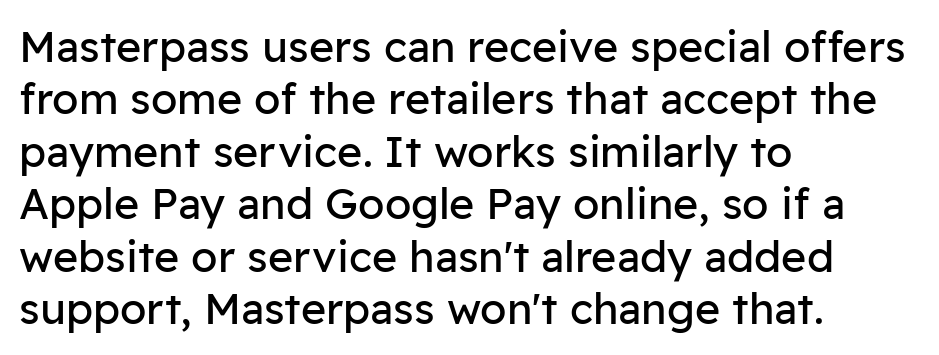
The image shows 43 px regular-weight sans-serif type, upright; set left-aligned, line spacing 1.22x, normal letter spacing, not underlined; low stroke contrast and a medium x-height.
